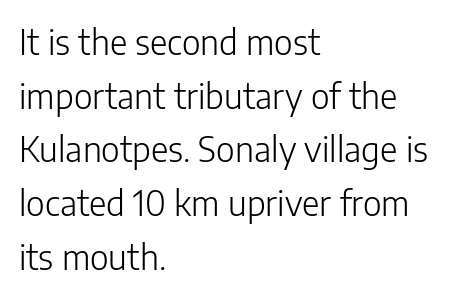
Q: Is the text bold? A: No.
Q: Is the text italic (slanted)? A: No, it is upright.
Q: Is the typeface a serif or a sans-serif typeface? A: Sans-serif.
Q: Is the text underlined? A: No.
Q: How is the paragraph aligned? A: Left-aligned.
Q: Is the spacing between letters normal or unusually wide? A: Normal.
Q: Is the spacing between lines tight, normal or loose? A: Normal.
Q: Width (condensed, normal, or wide)? A: Normal.
Q: Stroke contrast? A: Low.
Q: x-height? A: Medium.
Q: Monospaced? A: No.
